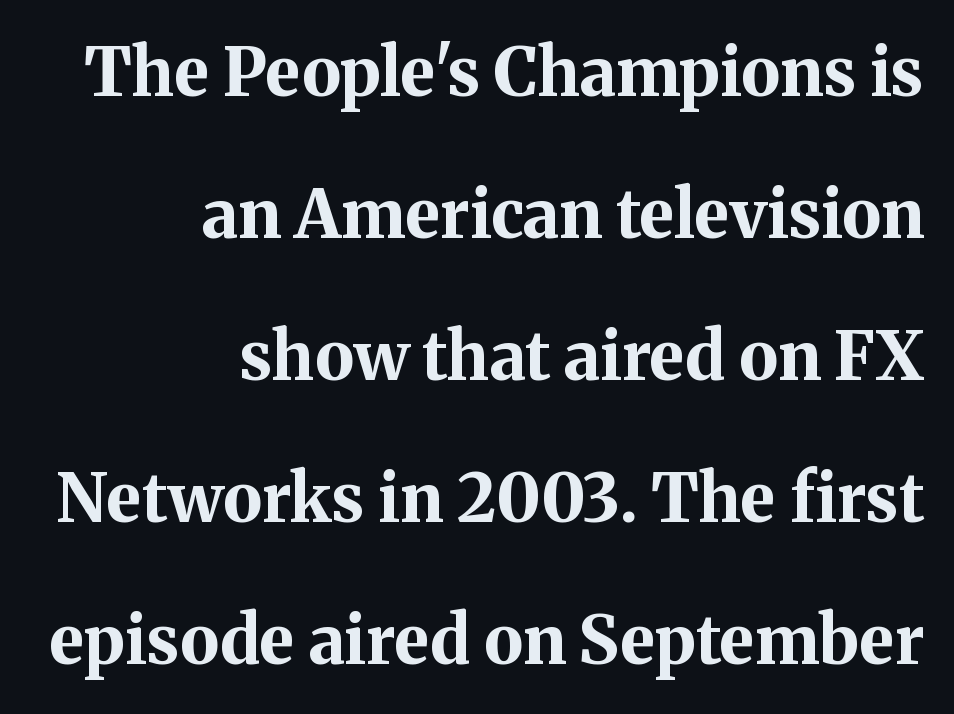
Weight: bold. A flush-right, rag-left setting is used for this passage. Posture: upright roman. Airy leading. The font family rendered here belongs to the serif group. The space beneath each line is pristine and unruled.
